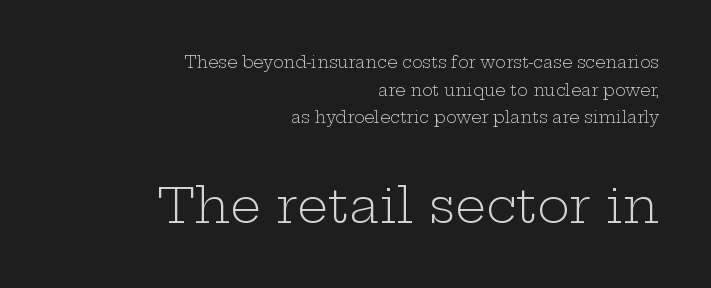
{"serif": "yes", "italic": "no", "bold": "no", "weight": "light", "width": "wide", "stroke_contrast": "low", "x_height": "medium", "monospaced": "no", "underline": "no", "align": "right", "line_spacing_ratio": 1.72, "letter_spacing": "normal", "letter_spacing_em": 0.0, "larger_block": "second", "size_ratio": 3.06, "glyph_px": 49}
